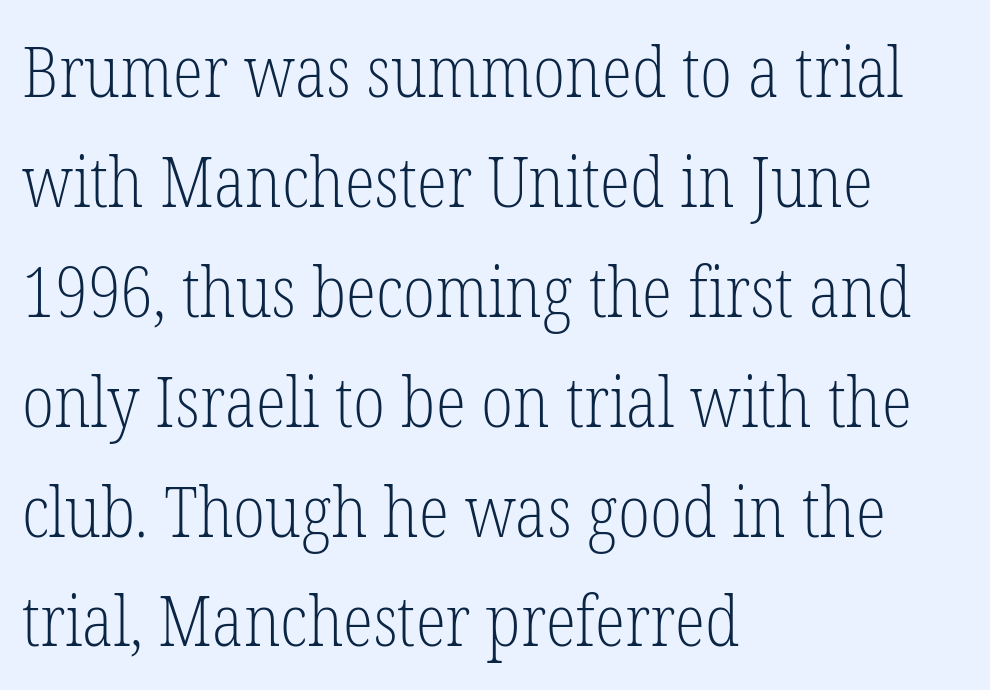
{"serif": "yes", "italic": "no", "bold": "no", "weight": "light", "width": "condensed", "stroke_contrast": "low", "x_height": "medium", "monospaced": "no", "underline": "no", "align": "left", "line_spacing": "normal", "line_spacing_ratio": 1.57, "letter_spacing": "normal", "letter_spacing_em": 0.0, "glyph_px": 70}
